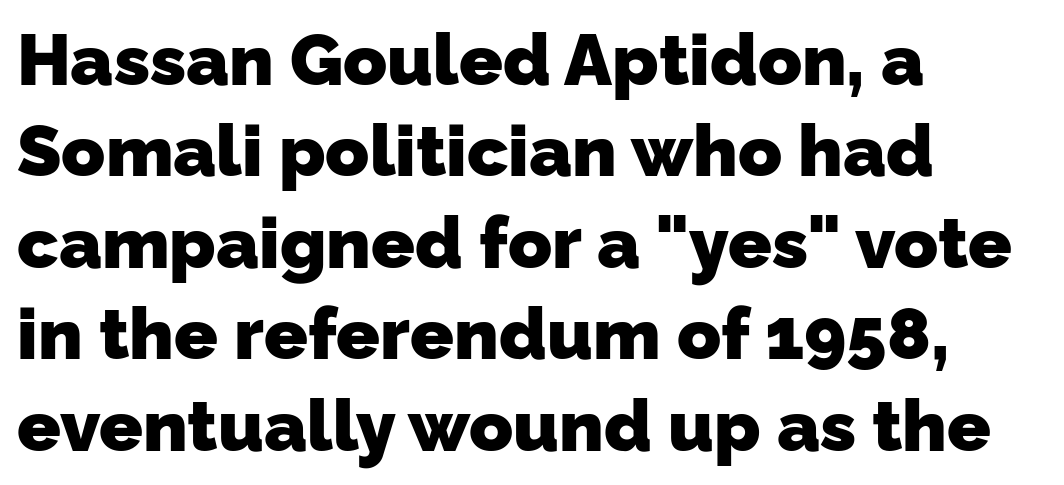
{"serif": "no", "bold": "yes", "weight": "heavy", "width": "normal", "stroke_contrast": "low", "x_height": "medium", "monospaced": "no", "underline": "no", "align": "left", "line_spacing": "normal", "line_spacing_ratio": 1.27, "letter_spacing": "normal", "letter_spacing_em": 0.0, "glyph_px": 72}
